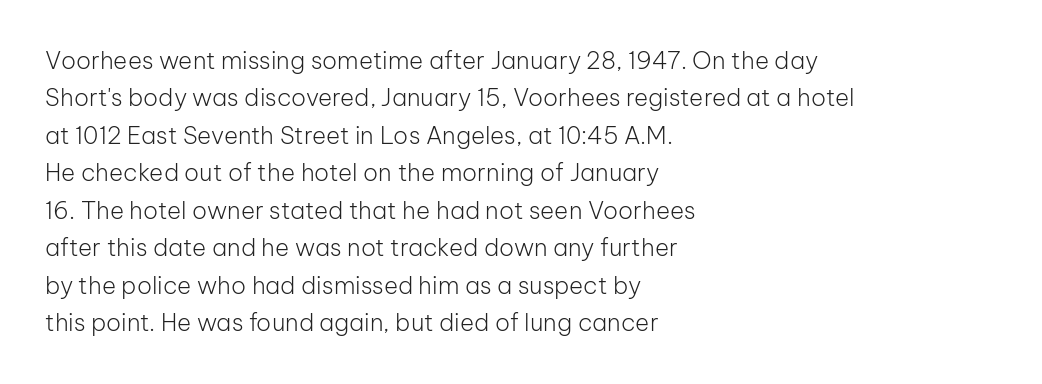
{"italic": "no", "bold": "no", "underline": "no", "align": "left", "line_spacing": "normal", "line_spacing_ratio": 1.56, "letter_spacing": "normal", "letter_spacing_em": 0.0, "glyph_px": 24}
